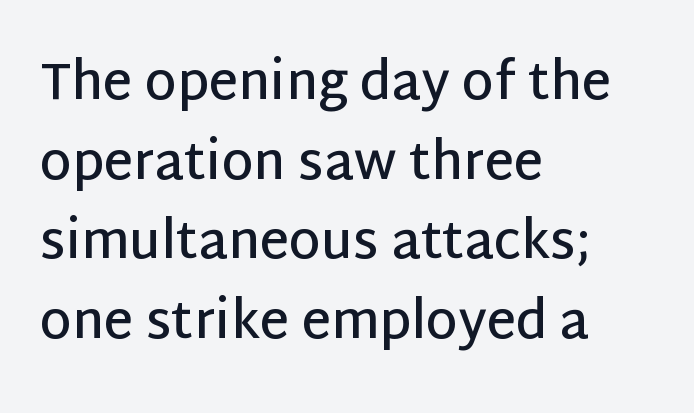
{"serif": "no", "italic": "no", "bold": "semi", "weight": "semibold", "width": "normal", "stroke_contrast": "low", "x_height": "large", "monospaced": "no", "underline": "no", "align": "left", "line_spacing": "normal", "line_spacing_ratio": 1.56, "letter_spacing": "normal", "letter_spacing_em": 0.0, "glyph_px": 51}
